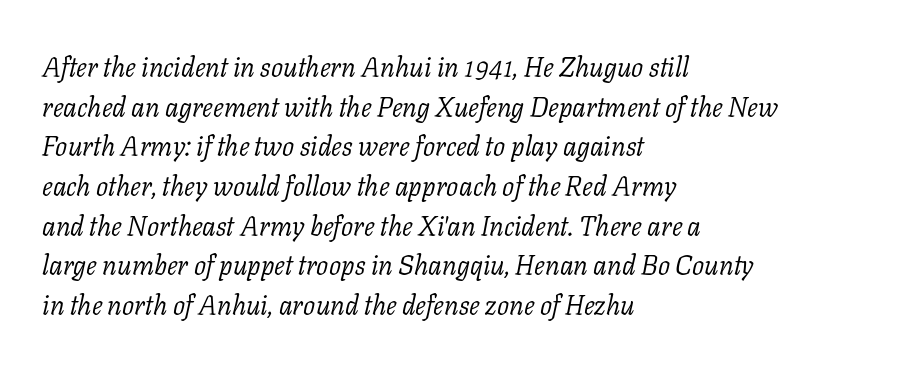
Q: Is the text bold? A: No.
Q: Is the text italic (slanted)? A: Yes, it leans right by about 11 degrees.
Q: Is the text underlined? A: No.
Q: How is the paragraph aligned? A: Left-aligned.
Q: Is the spacing between letters normal or unusually wide? A: Normal.
Q: Is the spacing between lines tight, normal or loose? A: Normal.
